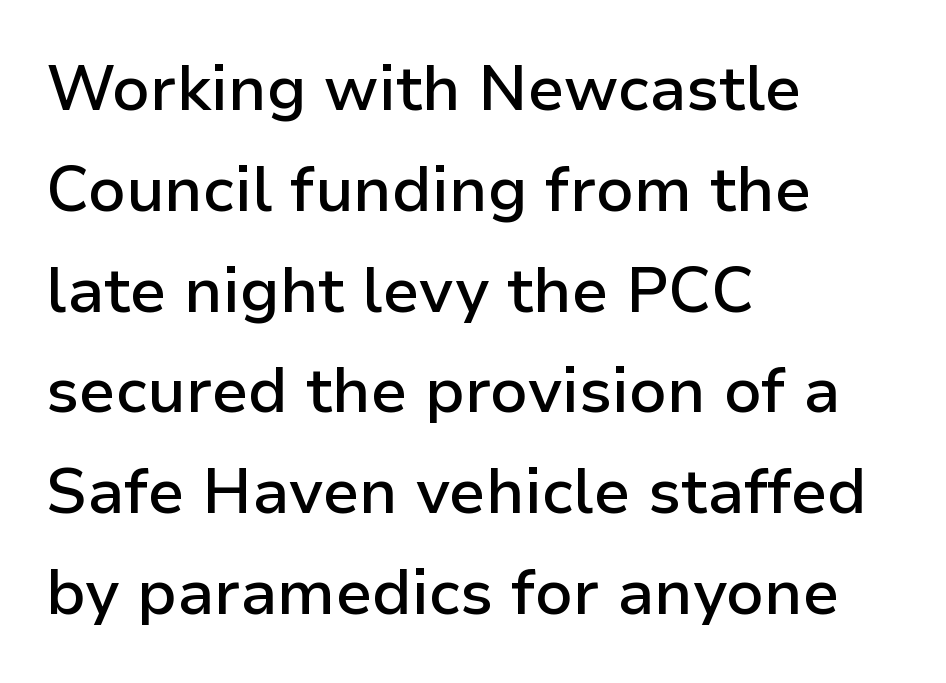
Successive baselines arrive at the customary interval. Ordinary non-slanted type is in use. Is this a fixed-width face? No — the glyphs have proportional, varying widths. Weight: semibold (demi).
